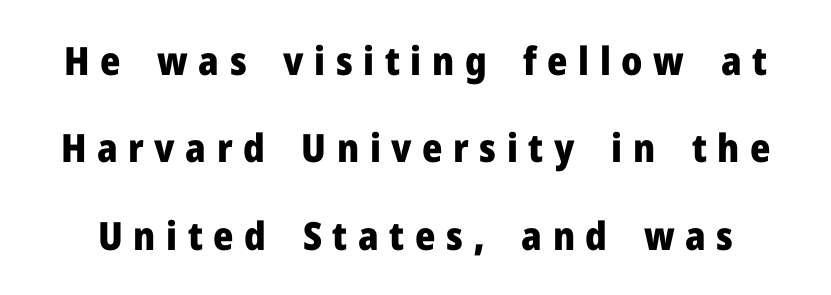
Q: Is the text bold? A: Yes.
Q: Is the text italic (slanted)? A: No, it is upright.
Q: Is the typeface a serif or a sans-serif typeface? A: Sans-serif.
Q: Is the text underlined? A: No.
Q: Is the spacing between letters normal or unusually wide? A: Unusually wide.
Q: Is the spacing between lines tight, normal or loose? A: Loose.
Q: Width (condensed, normal, or wide)? A: Normal.
Q: Stroke contrast? A: Low.
Q: x-height? A: Medium.
Q: Monospaced? A: No.
